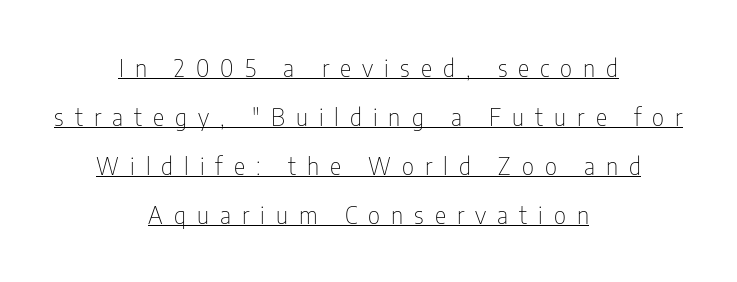
Notice how the passage keeps no hard edge, just a central spine. Characters follow at a spacing far wider than the type designer built in. Emphasis is given by a line drawn under the lettering. The rendering uses a large line-height, opening up the rows. Is the type heavy? It reads as light-to-regular instead.
